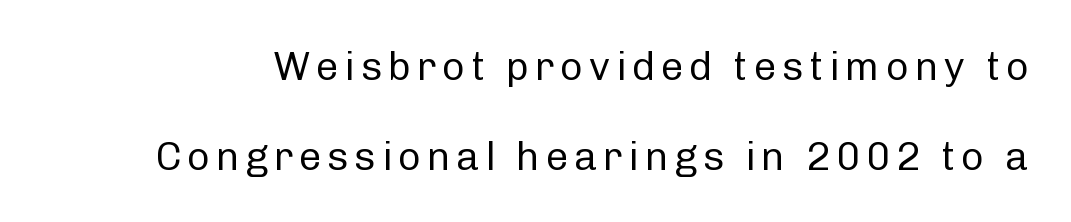
The image shows 40 px regular-weight sans-serif type, upright; set loose line spacing (2.24x), not underlined; low stroke contrast and a medium x-height.
